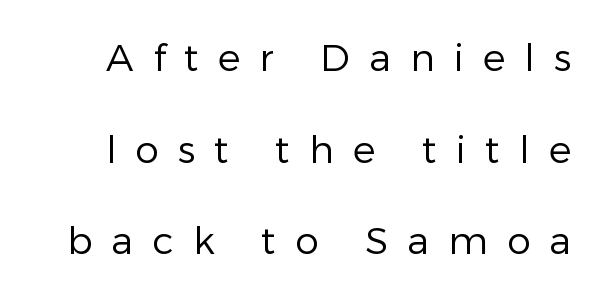
{"serif": "no", "italic": "no", "bold": "no", "weight": "regular", "width": "normal", "stroke_contrast": "low", "x_height": "medium", "monospaced": "no", "underline": "no", "line_spacing": "loose", "line_spacing_ratio": 2.41, "letter_spacing": "wide", "letter_spacing_em": 0.5, "glyph_px": 38}
